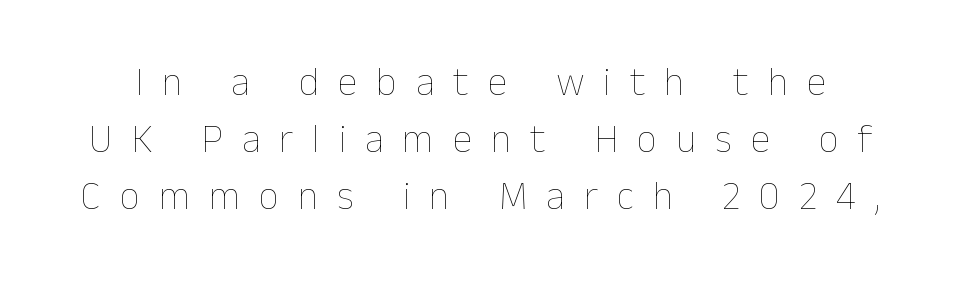
{"italic": "no", "bold": "no", "weight": "thin", "width": "normal", "stroke_contrast": "low", "x_height": "medium", "monospaced": "no", "underline": "no", "line_spacing": "normal", "line_spacing_ratio": 1.42, "letter_spacing": "wide", "letter_spacing_em": 0.47, "glyph_px": 40}
